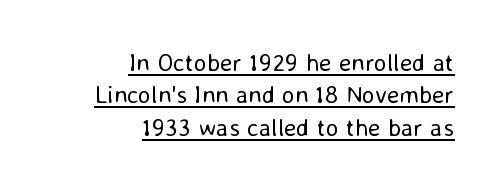
How are the letters spaced? Ordinarily, with no added tracking. Rendered with straight, roman letterforms. Compared with typical paragraphs, the rows here are spaced about the same. Is there an underline? Yes — a line sits under the letters. One-word summary of the alignment: right.
